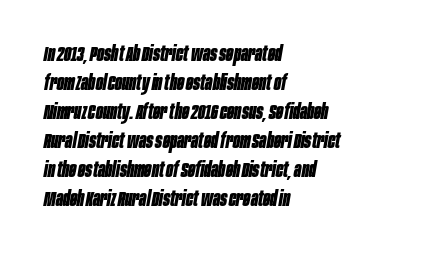
Q: Is the text bold? A: Yes.
Q: Is the text italic (slanted)? A: Yes, it leans right by about 10 degrees.
Q: Is the text underlined? A: No.
Q: How is the paragraph aligned? A: Left-aligned.
Q: Is the spacing between letters normal or unusually wide? A: Normal.
Q: Is the spacing between lines tight, normal or loose? A: Normal.
